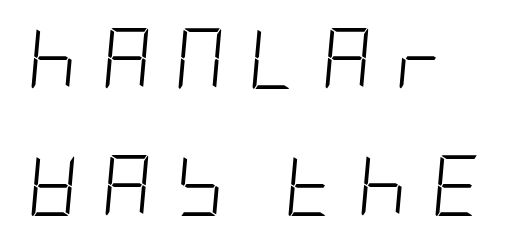
{"italic": "yes", "lean": "right", "slant_degrees": 5, "bold": "no", "weight": "light", "width": "condensed", "stroke_contrast": "low", "x_height": "large", "underline": "no", "line_spacing": "loose", "line_spacing_ratio": 2.08, "letter_spacing": "wide", "letter_spacing_em": 0.39, "glyph_px": 61}
